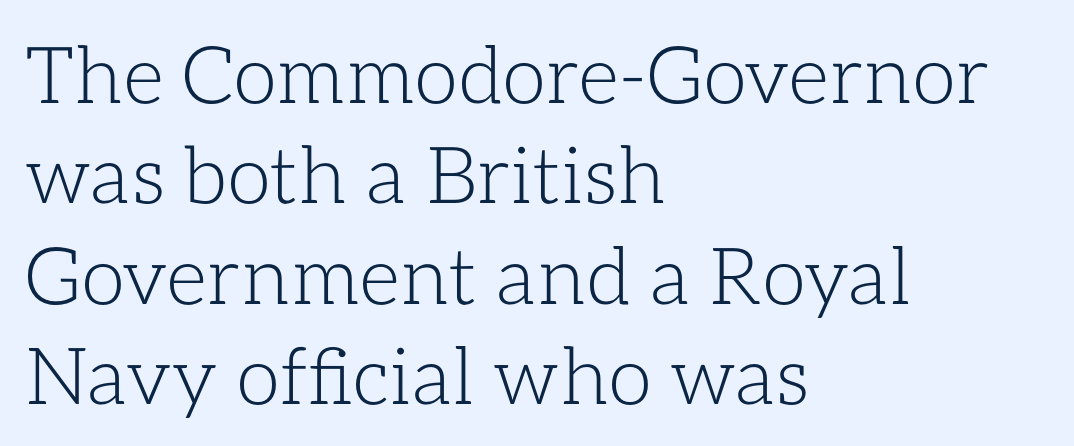
Q: Is the text bold? A: No.
Q: Is the text italic (slanted)? A: No, it is upright.
Q: Is the text underlined? A: No.
Q: How is the paragraph aligned? A: Left-aligned.
Q: Is the spacing between letters normal or unusually wide? A: Normal.
Q: Is the spacing between lines tight, normal or loose? A: Normal.
Q: Width (condensed, normal, or wide)? A: Normal.
Q: Stroke contrast? A: Low.
Q: x-height? A: Medium.
Q: Monospaced? A: No.
